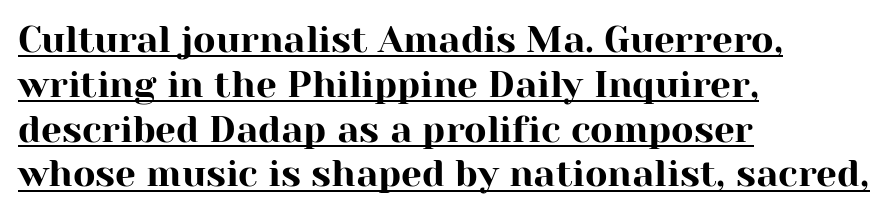
Q: Is the text italic (slanted)? A: No, it is upright.
Q: Is the typeface a serif or a sans-serif typeface? A: Serif.
Q: Is the text underlined? A: Yes.
Q: How is the paragraph aligned? A: Left-aligned.
Q: Is the spacing between letters normal or unusually wide? A: Normal.
Q: Width (condensed, normal, or wide)? A: Normal.
Q: Stroke contrast? A: High.
Q: x-height? A: Medium.
Q: Monospaced? A: No.
